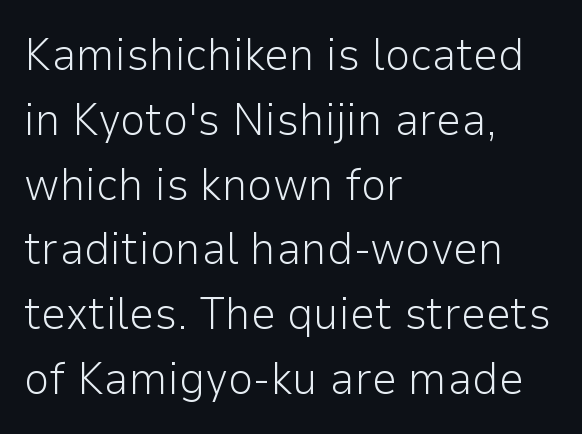
Q: Is the text bold? A: No.
Q: Is the text italic (slanted)? A: No, it is upright.
Q: Is the typeface a serif or a sans-serif typeface? A: Sans-serif.
Q: Is the text underlined? A: No.
Q: How is the paragraph aligned? A: Left-aligned.
Q: Is the spacing between letters normal or unusually wide? A: Normal.
Q: Is the spacing between lines tight, normal or loose? A: Normal.
Q: Width (condensed, normal, or wide)? A: Normal.
Q: Stroke contrast? A: Low.
Q: x-height? A: Medium.
Q: Monospaced? A: No.
